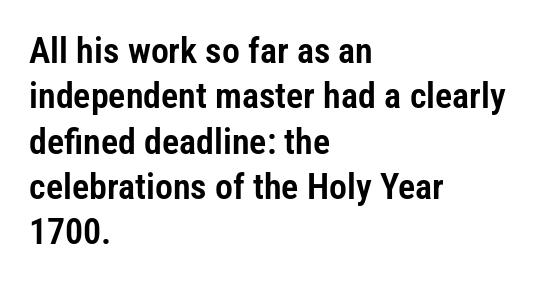
Q: Is the text italic (slanted)? A: No, it is upright.
Q: Is the typeface a serif or a sans-serif typeface? A: Sans-serif.
Q: Is the text underlined? A: No.
Q: How is the paragraph aligned? A: Left-aligned.
Q: Is the spacing between letters normal or unusually wide? A: Normal.
Q: Is the spacing between lines tight, normal or loose? A: Normal.
Q: Width (condensed, normal, or wide)? A: Condensed.
Q: Stroke contrast? A: Low.
Q: x-height? A: Medium.
Q: Monospaced? A: No.
